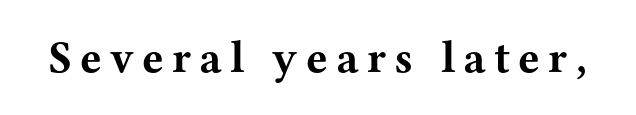
The letters advance in unequal steps, a hallmark of proportional type. Bare-footed words on every line. Old-style or modern, the face here clearly has serifs. If you drew a line through each stem, it would be perfectly vertical.
